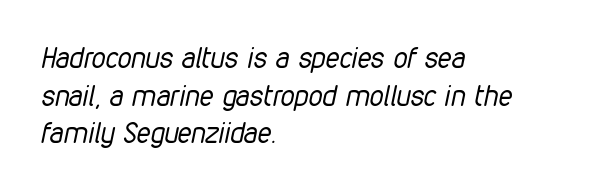
Q: Is the text bold? A: No.
Q: Is the text italic (slanted)? A: Yes, it leans right by about 12 degrees.
Q: Is the text underlined? A: No.
Q: How is the paragraph aligned? A: Left-aligned.
Q: Is the spacing between letters normal or unusually wide? A: Normal.
Q: Is the spacing between lines tight, normal or loose? A: Normal.
Q: Width (condensed, normal, or wide)? A: Condensed.
Q: Stroke contrast? A: Low.
Q: x-height? A: Medium.
Q: Monospaced? A: No.
